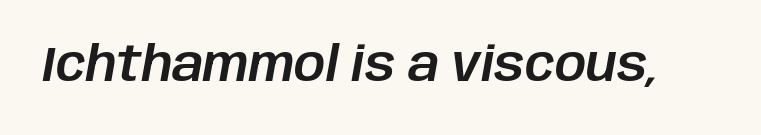
{"italic": "yes", "lean": "right", "slant_degrees": 10, "width": "normal", "stroke_contrast": "low", "x_height": "large", "monospaced": "no", "underline": "no", "letter_spacing": "normal", "letter_spacing_em": 0.0, "glyph_px": 49}
